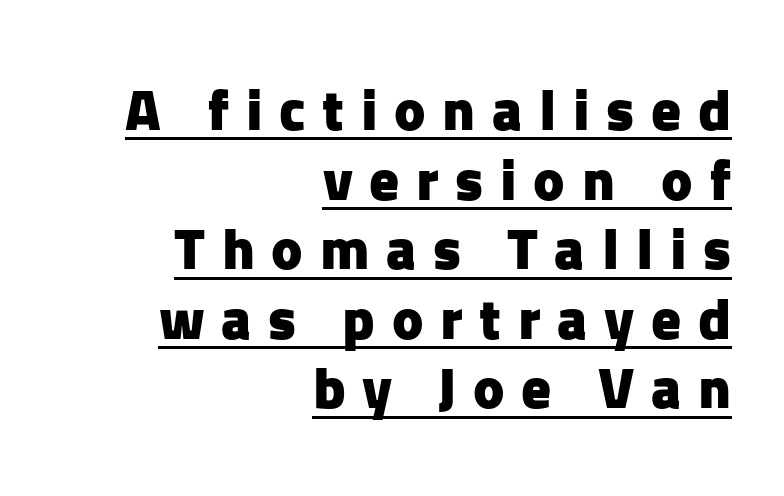
Q: Is the text bold? A: Yes.
Q: Is the text italic (slanted)? A: No, it is upright.
Q: Is the typeface a serif or a sans-serif typeface? A: Sans-serif.
Q: Is the text underlined? A: Yes.
Q: How is the paragraph aligned? A: Right-aligned.
Q: Is the spacing between letters normal or unusually wide? A: Unusually wide.
Q: Width (condensed, normal, or wide)? A: Normal.
Q: Stroke contrast? A: Low.
Q: x-height? A: Medium.
Q: Monospaced? A: No.
